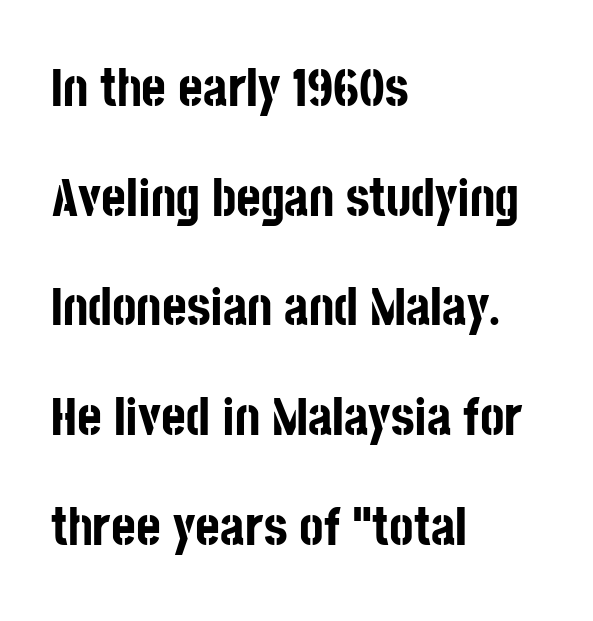
{"serif": "no", "italic": "no", "bold": "yes", "weight": "bold", "width": "condensed", "stroke_contrast": "low", "x_height": "large", "monospaced": "no", "underline": "no", "align": "left", "line_spacing": "loose", "line_spacing_ratio": 2.07, "letter_spacing": "normal", "letter_spacing_em": 0.0, "glyph_px": 53}
